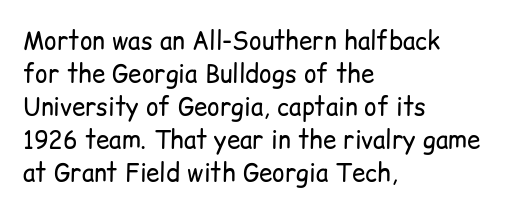
Q: Is the text bold? A: No.
Q: Is the text italic (slanted)? A: No, it is upright.
Q: Is the text underlined? A: No.
Q: How is the paragraph aligned? A: Left-aligned.
Q: Is the spacing between letters normal or unusually wide? A: Normal.
Q: Is the spacing between lines tight, normal or loose? A: Normal.
